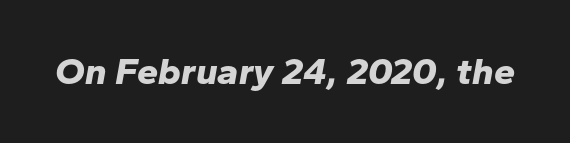
{"italic": "yes", "lean": "right", "slant_degrees": 10, "bold": "yes", "weight": "bold", "width": "normal", "stroke_contrast": "low", "x_height": "medium", "monospaced": "no", "underline": "no", "letter_spacing": "normal", "letter_spacing_em": 0.0, "glyph_px": 38}
